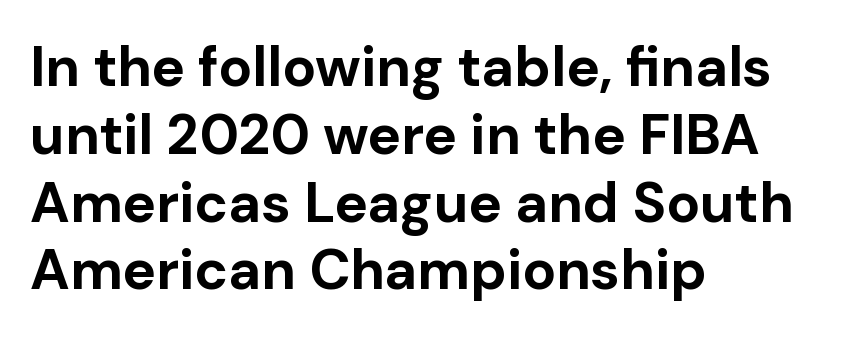
Q: Is the text bold? A: Yes.
Q: Is the text italic (slanted)? A: No, it is upright.
Q: Is the typeface a serif or a sans-serif typeface? A: Sans-serif.
Q: Is the text underlined? A: No.
Q: How is the paragraph aligned? A: Left-aligned.
Q: Is the spacing between letters normal or unusually wide? A: Normal.
Q: Width (condensed, normal, or wide)? A: Normal.
Q: Stroke contrast? A: Low.
Q: x-height? A: Medium.
Q: Monospaced? A: No.
